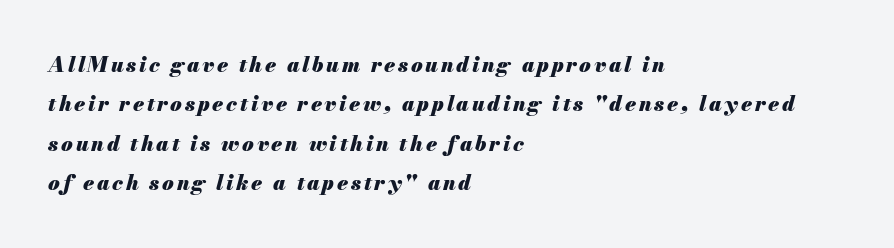
The image shows 21 px bold type, italic (leaning right); set left-aligned, line spacing 1.88x, not underlined.
